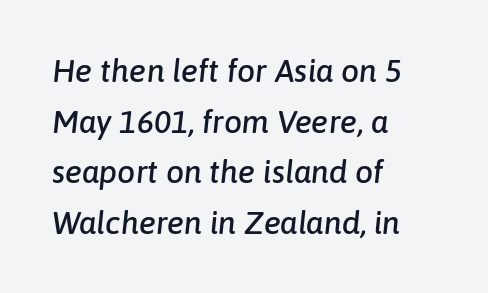
Q: Is the text italic (slanted)? A: Yes, it leans right by about 6 degrees.
Q: Is the text underlined? A: No.
Q: How is the paragraph aligned? A: Left-aligned.
Q: Is the spacing between letters normal or unusually wide? A: Normal.
Q: Is the spacing between lines tight, normal or loose? A: Normal.
Q: Width (condensed, normal, or wide)? A: Normal.
Q: Stroke contrast? A: Low.
Q: x-height? A: Medium.
Q: Monospaced? A: No.
